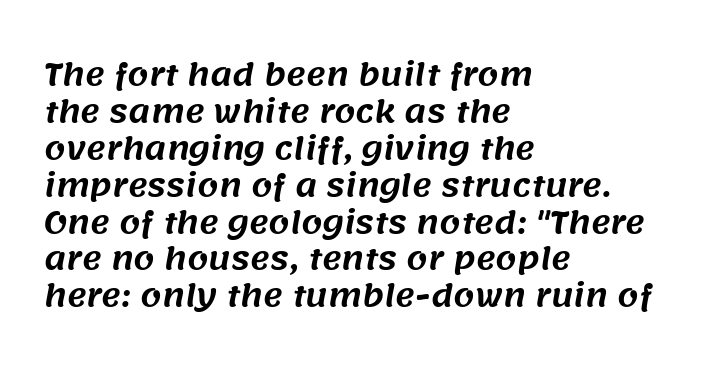
{"serif": "no", "width": "normal", "stroke_contrast": "medium", "x_height": "large", "monospaced": "no", "underline": "no", "align": "left", "line_spacing_ratio": 1.23, "letter_spacing": "normal", "letter_spacing_em": 0.0, "glyph_px": 30}
